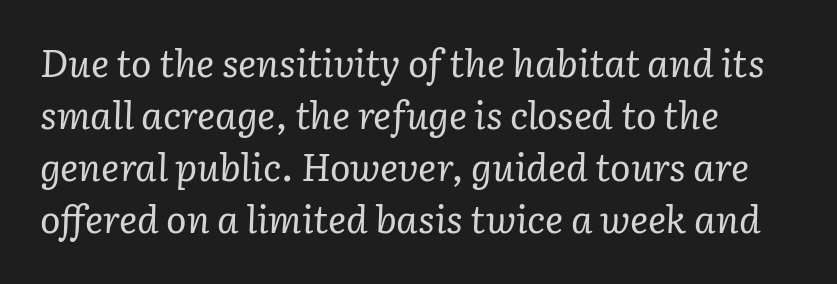
The image shows 38 px regular-weight serif type, italic (leaning right); set left-aligned, normal line spacing (1.37x), normal letter spacing, not underlined; low stroke contrast and a medium x-height.
